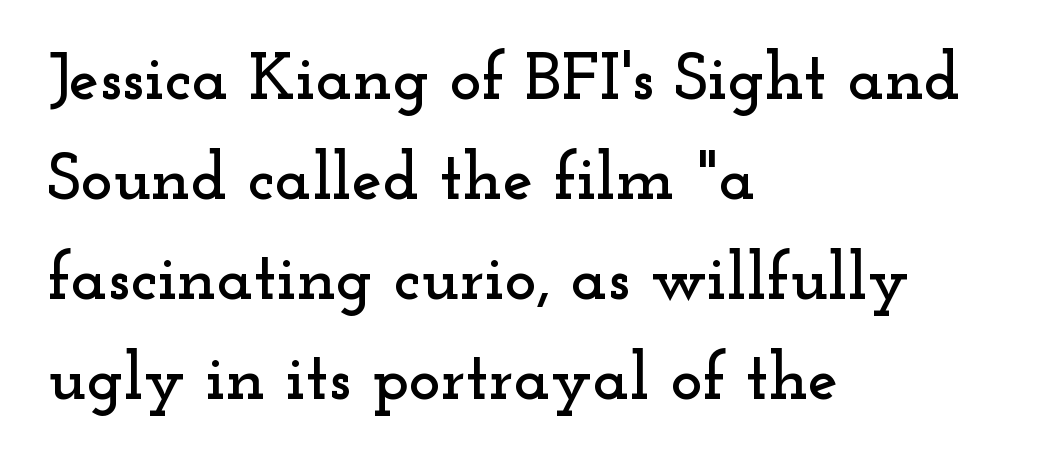
The image shows 68 px wide serif type, upright; set left-aligned, normal line spacing (1.47x), normal letter spacing, not underlined; low stroke contrast and a small x-height.
